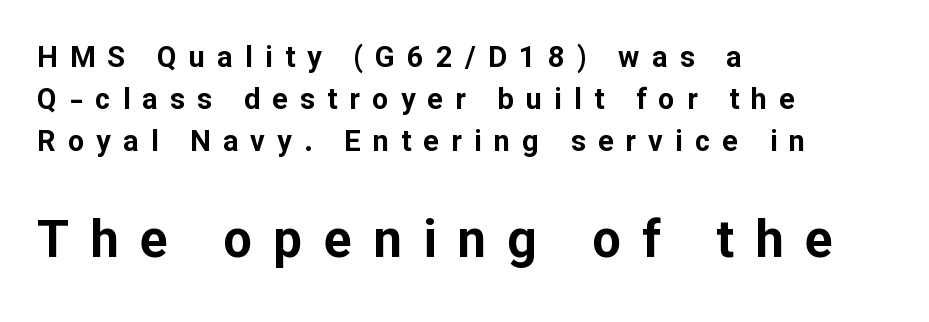
Q: Is the text bold? A: Yes.
Q: Is the text italic (slanted)? A: No, it is upright.
Q: Is the typeface a serif or a sans-serif typeface? A: Sans-serif.
Q: Is the text underlined? A: No.
Q: How is the paragraph aligned? A: Left-aligned.
Q: Is the spacing between letters normal or unusually wide? A: Unusually wide.
Q: Is the spacing between lines tight, normal or loose? A: Normal.
Q: Which block of text is set in a larger size, the first (top) or the second (bottom)? A: The second (bottom) one.
Q: Width (condensed, normal, or wide)? A: Normal.
Q: Stroke contrast? A: Low.
Q: x-height? A: Medium.
Q: Monospaced? A: No.
